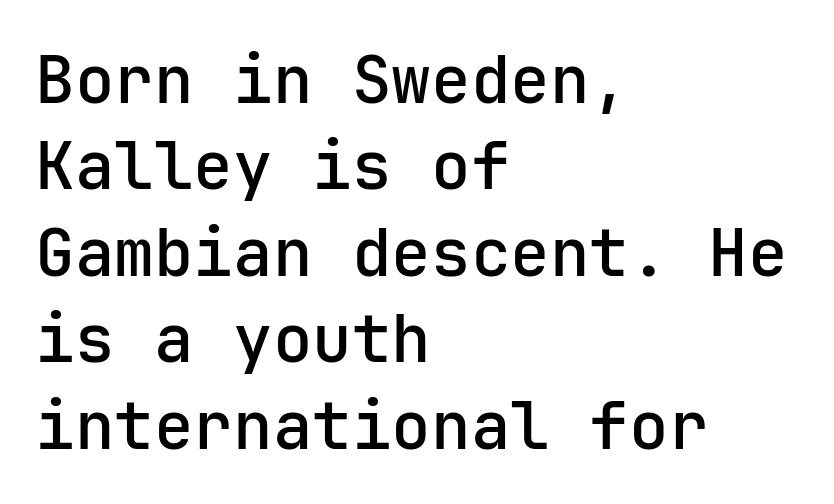
Q: Is the text italic (slanted)? A: No, it is upright.
Q: Is the typeface a serif or a sans-serif typeface? A: Sans-serif.
Q: Is the text underlined? A: No.
Q: How is the paragraph aligned? A: Left-aligned.
Q: Is the spacing between letters normal or unusually wide? A: Normal.
Q: Is the spacing between lines tight, normal or loose? A: Normal.
Q: Width (condensed, normal, or wide)? A: Normal.
Q: Stroke contrast? A: Low.
Q: x-height? A: Medium.
Q: Monospaced? A: Yes.
